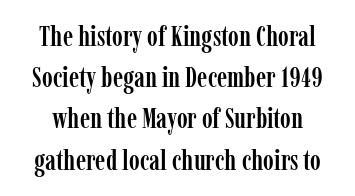
The image shows 29 px condensed serif type, upright; set normal line spacing (1.42x), normal letter spacing, not underlined; low stroke contrast and a medium x-height.
